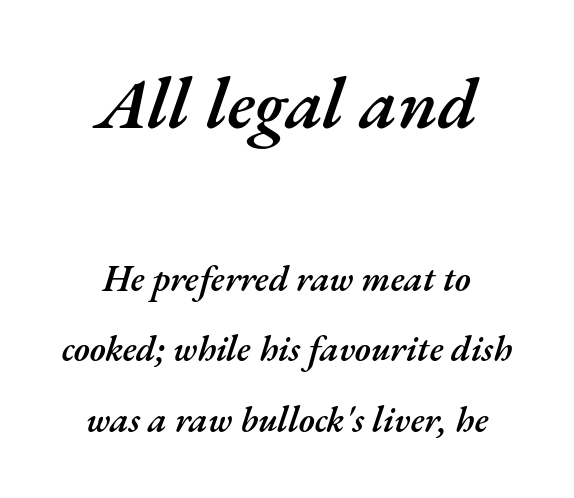
If you measured baseline to baseline, you'd find a long distance. The strip under each line holds only bare page. Each letter keeps its own natural width here, so spacing adapts to shape. Students, this is semibold: more ink than regular, less than bold. A student would notice the top passage is typeset larger than what follows. Slanted lettering throughout.
